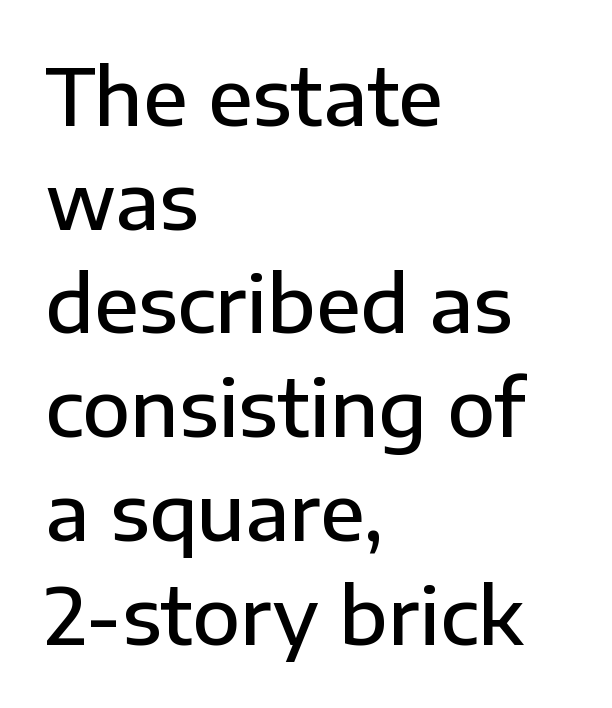
The image shows 78 px semibold sans-serif type, upright; set left-aligned, normal line spacing (1.33x), normal letter spacing, not underlined; low stroke contrast and a medium x-height.
